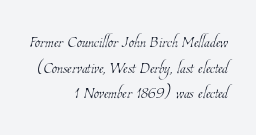
Q: Is the text bold? A: No.
Q: Is the text underlined? A: No.
Q: How is the paragraph aligned? A: Right-aligned.
Q: Is the spacing between letters normal or unusually wide? A: Normal.
